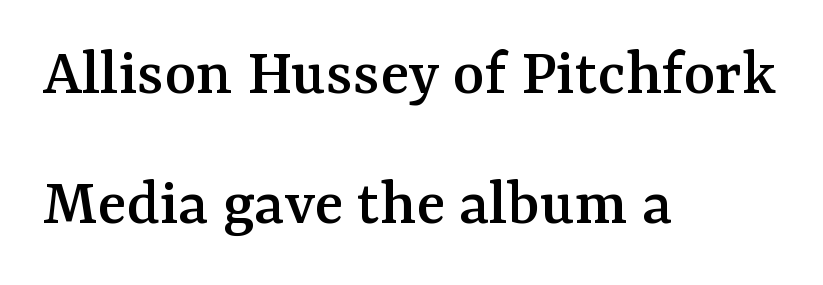
What kind of face is this? One with serifs. Do the characters align in a grid? No, the font is proportional. Horizontally, the lines are justified to the leading edge only. Is there much room between lines? Yes — plenty of vertical air separates them. A typesetter would mark this as roman, not italic.
